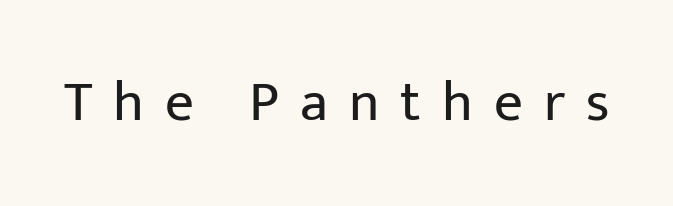
Q: Is the text bold? A: No.
Q: Is the text italic (slanted)? A: No, it is upright.
Q: Is the typeface a serif or a sans-serif typeface? A: Sans-serif.
Q: Is the text underlined? A: No.
Q: Is the spacing between letters normal or unusually wide? A: Unusually wide.
Q: Width (condensed, normal, or wide)? A: Normal.
Q: Stroke contrast? A: Low.
Q: x-height? A: Medium.
Q: Monospaced? A: No.
